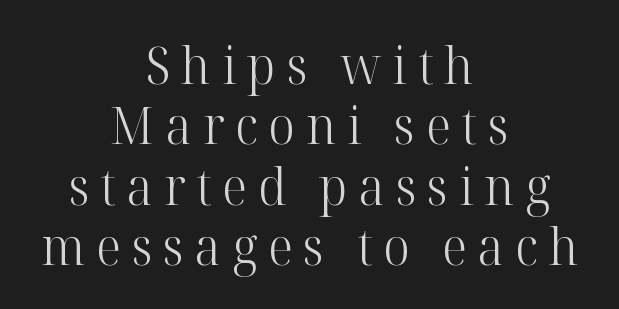
Look at the bottom of the vertical strokes: they flare into serifs here. These lines were composed using upright roman letters. Tracking value appears strongly positive — letters spread wide. A bare baseline throughout the passage. Stroke thickness stays within the range of a standard reading face or lighter. Note the varied advance widths — an 'i' is clearly narrower than an 'm'.
